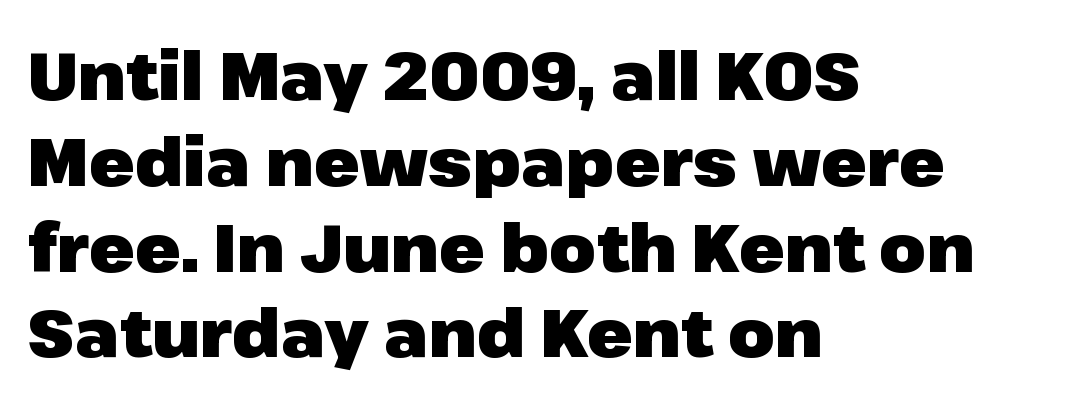
The strip under each line holds only bare page. The paragraph has a hard left edge and a soft right edge. The passage shown has conventional tracking throughout. These lines carry a lot of weight — the face is fully bold. Spacing verdict: proportional, widths tailored to each character. Summary of vertical rhythm: regular, with standard interline spacing.
